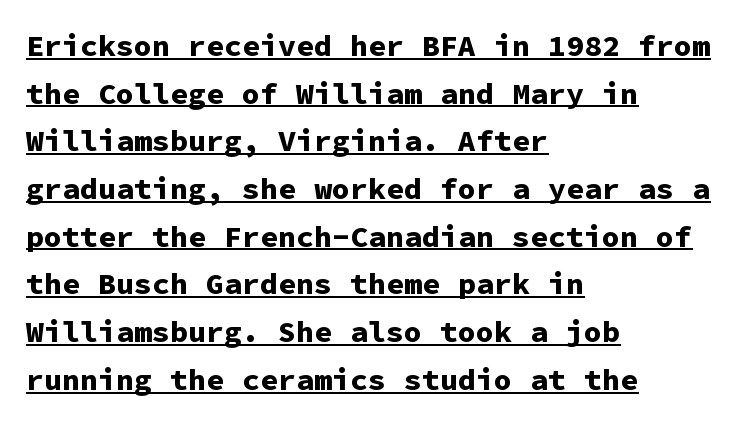
Quick note: interline space is typical. Each letter's strokes conclude bluntly, with no projecting serifs. Each glyph is drawn with heavy, bold strokes. Looks like terminal output: every glyph gets an equal slot.
